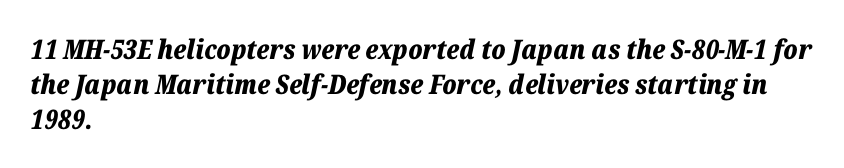
The image shows 27 px bold type, italic (leaning right); set left-aligned, normal line spacing (1.3x), normal letter spacing, not underlined.
